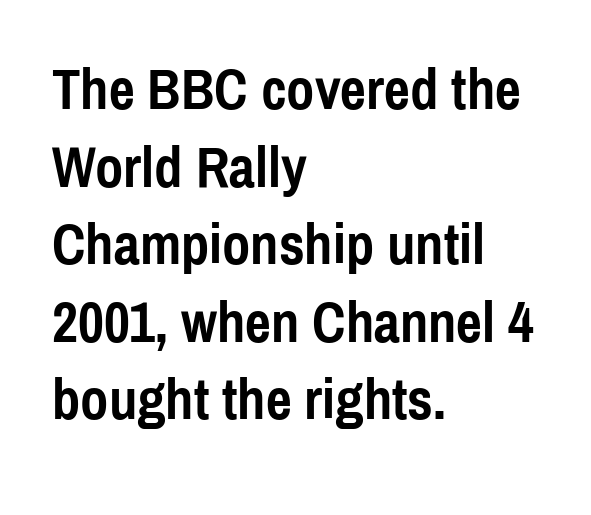
Q: Is the text bold? A: Yes.
Q: Is the text italic (slanted)? A: No, it is upright.
Q: Is the typeface a serif or a sans-serif typeface? A: Sans-serif.
Q: Is the text underlined? A: No.
Q: How is the paragraph aligned? A: Left-aligned.
Q: Is the spacing between letters normal or unusually wide? A: Normal.
Q: Is the spacing between lines tight, normal or loose? A: Normal.
Q: Width (condensed, normal, or wide)? A: Condensed.
Q: x-height? A: Medium.
Q: Monospaced? A: No.
